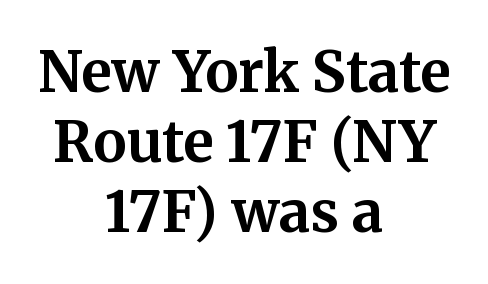
The typeface chosen for these lines features serifs. A normal amount of white space separates one row of letters from the next. The letters stand straight up with perfectly vertical stems. The passage shown is emphatically bold.
